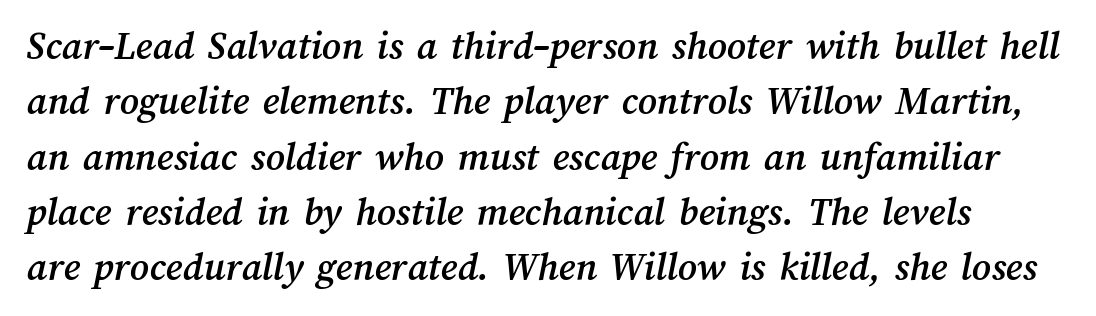
{"width": "normal", "stroke_contrast": "medium", "x_height": "medium", "monospaced": "no", "underline": "no", "line_spacing": "normal", "line_spacing_ratio": 1.35, "letter_spacing": "normal", "letter_spacing_em": 0.0, "glyph_px": 41}
